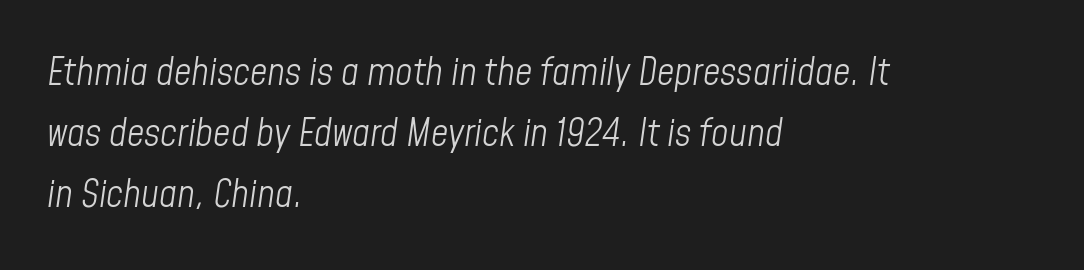
{"italic": "yes", "lean": "right", "slant_degrees": 8, "bold": "no", "weight": "light", "width": "condensed", "stroke_contrast": "low", "x_height": "medium", "monospaced": "no", "underline": "no", "align": "left", "line_spacing": "normal", "line_spacing_ratio": 1.6, "letter_spacing": "normal", "letter_spacing_em": 0.0, "glyph_px": 38}
